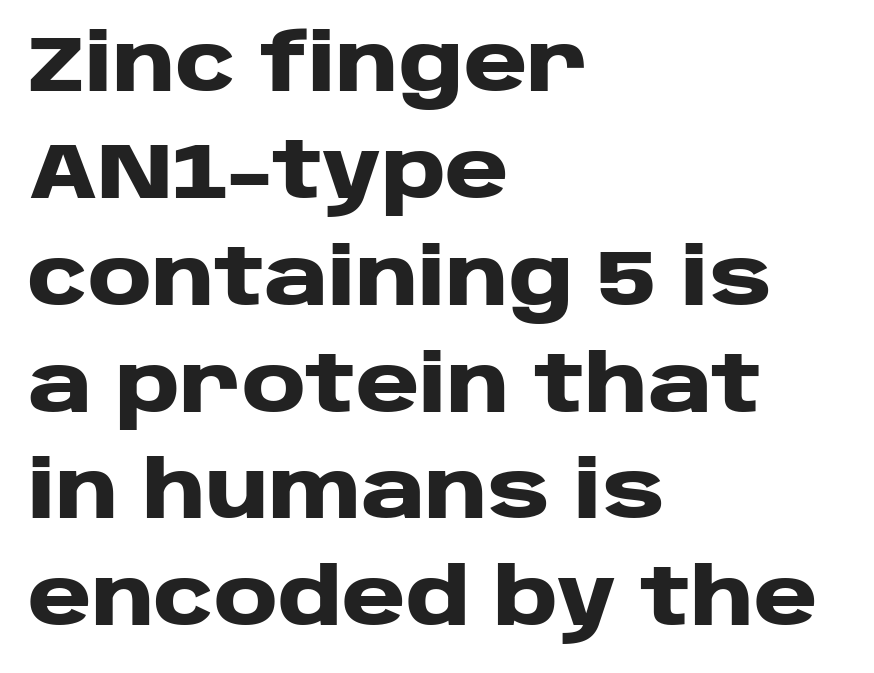
{"serif": "no", "italic": "no", "bold": "yes", "weight": "heavy", "width": "wide", "stroke_contrast": "low", "x_height": "large", "monospaced": "no", "underline": "no", "align": "left", "line_spacing": "normal", "line_spacing_ratio": 1.37, "letter_spacing": "normal", "letter_spacing_em": 0.0, "glyph_px": 78}
